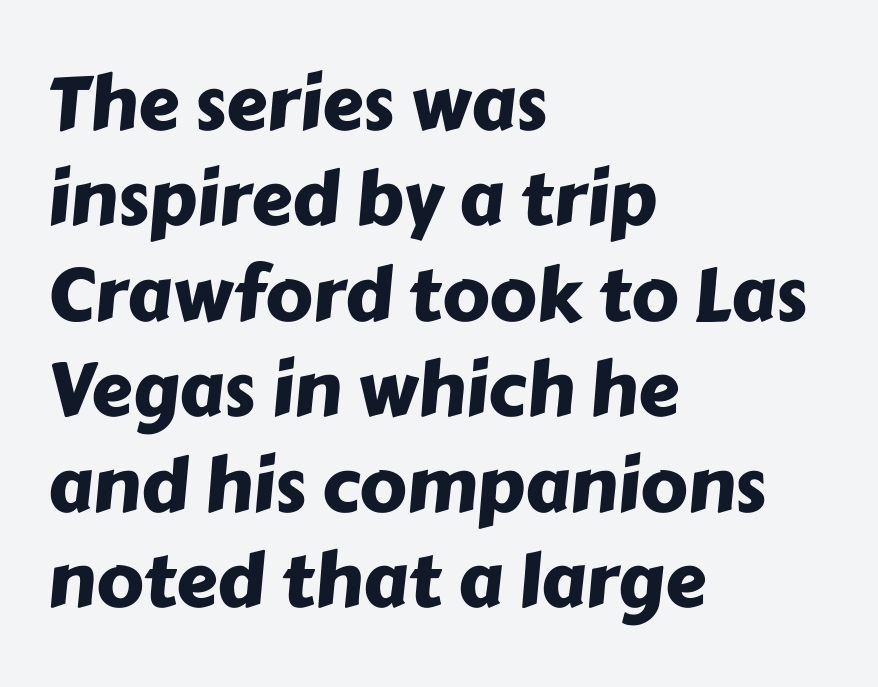
The image shows 74 px sans-serif type; set left-aligned, normal line spacing (1.29x), normal letter spacing, not underlined; low stroke contrast and a medium x-height.
